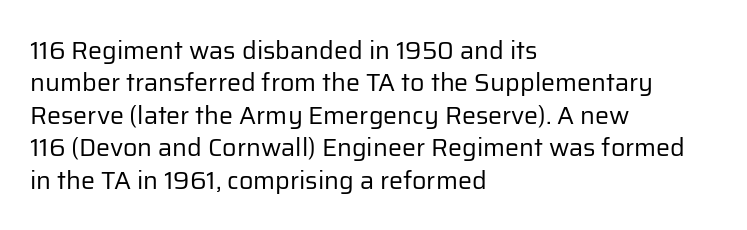
{"italic": "no", "bold": "no", "underline": "no", "align": "left", "line_spacing": "normal", "line_spacing_ratio": 1.3, "letter_spacing": "normal", "letter_spacing_em": 0.0, "glyph_px": 25}
